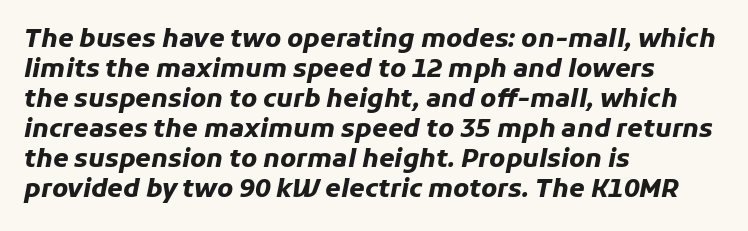
Tracking value appears to be zero — textbook default spacing. The glyphs are unaccompanied by any horizontal stroke below them. Characters are canted at an angle relative to the baseline's perpendicular. Casual observation: everything's shoved over to the left.
